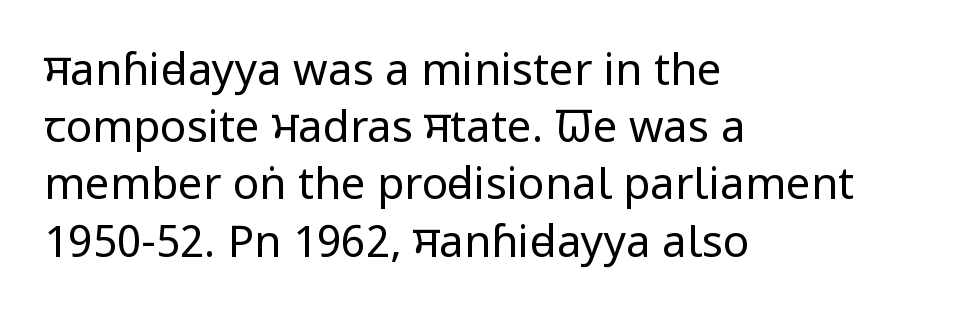
The image shows 44 px regular-weight, condensed sans-serif type, upright; set left-aligned, normal line spacing (1.3x), normal letter spacing, not underlined; low stroke contrast and a large x-height.
